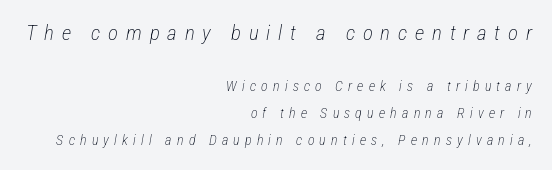
{"italic": "yes", "lean": "right", "slant_degrees": 12, "bold": "no", "underline": "no", "align": "right", "line_spacing": "loose", "line_spacing_ratio": 1.95, "letter_spacing": "wide", "letter_spacing_em": 0.37, "larger_block": "first", "size_ratio": 1.5, "glyph_px": 21}
